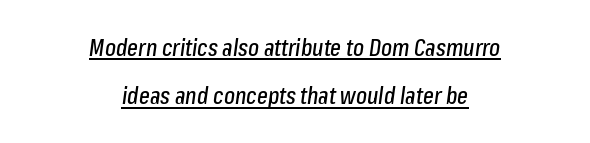
Students, note that the glyphs here touch the page at normal intervals. Airy leading. Short and long lines alike share a common midpoint. Notice how the stems are inclined rather than vertical — that's the hallmark of italics. A rule runs beneath these lines of type.
